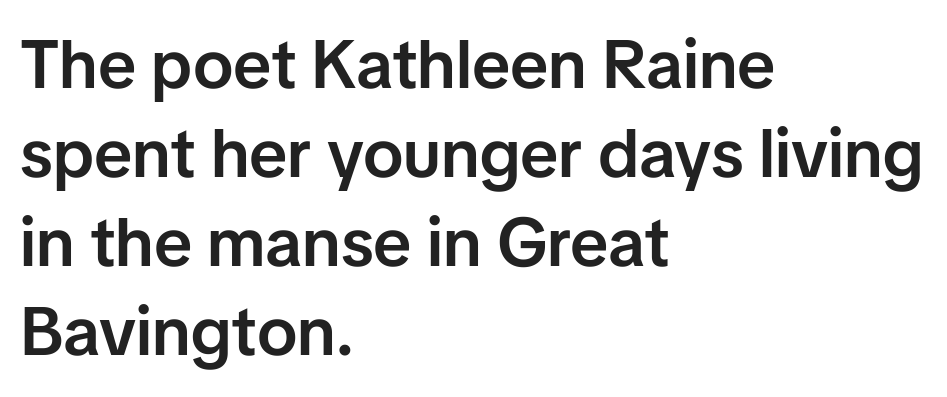
Q: Is the text bold? A: Semi-bold.
Q: Is the text italic (slanted)? A: No, it is upright.
Q: Is the typeface a serif or a sans-serif typeface? A: Sans-serif.
Q: Is the text underlined? A: No.
Q: How is the paragraph aligned? A: Left-aligned.
Q: Is the spacing between letters normal or unusually wide? A: Normal.
Q: Is the spacing between lines tight, normal or loose? A: Normal.
Q: Width (condensed, normal, or wide)? A: Normal.
Q: Stroke contrast? A: Low.
Q: x-height? A: Medium.
Q: Monospaced? A: No.
